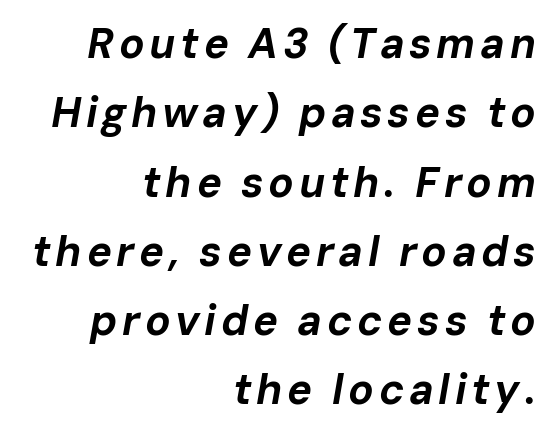
The image shows 42 px bold type, italic (leaning right); set right-aligned, normal line spacing (1.65x), not underlined; low stroke contrast and a medium x-height.
